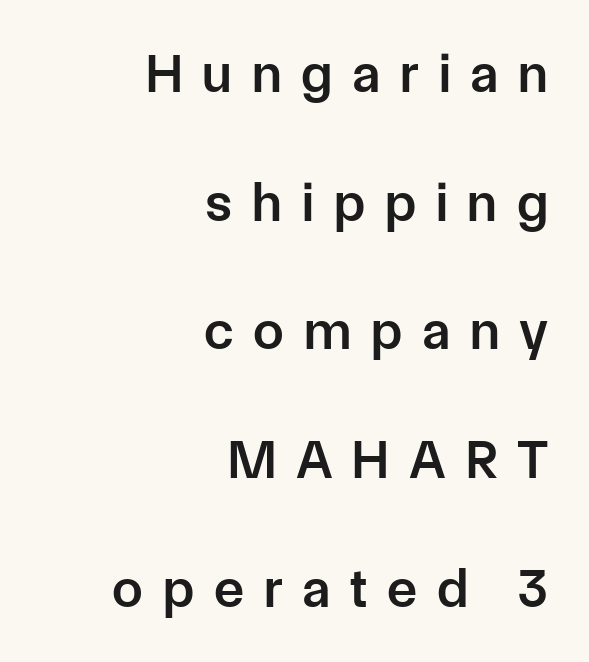
{"serif": "no", "italic": "no", "bold": "semi", "weight": "semibold", "width": "normal", "stroke_contrast": "low", "x_height": "medium", "monospaced": "no", "underline": "no", "align": "right", "line_spacing": "loose", "line_spacing_ratio": 2.34, "letter_spacing": "wide", "letter_spacing_em": 0.36, "glyph_px": 55}
